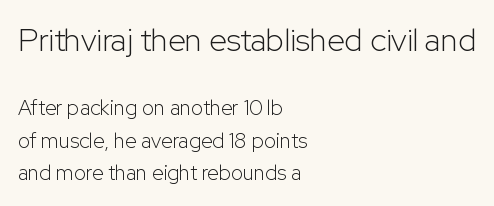
The rendering keeps characters at their native spacing. Underline: absent. The letters look calm and open, with moderate or lighter stems. Notice how descenders clear the ascenders below comfortably — that's standard leading.
